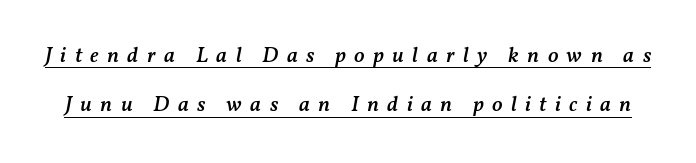
The image shows 22 px text type, italic (leaning right); set loose line spacing (2.25x), unusually wide letter spacing (+0.38 em), underlined.
